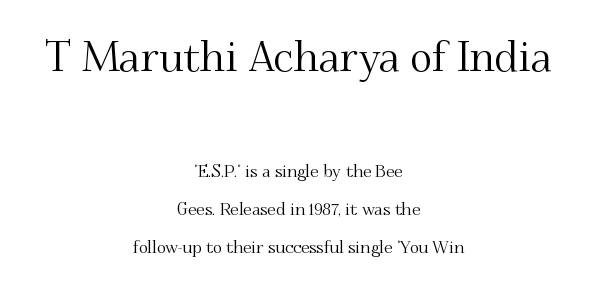
Q: Is the text italic (slanted)? A: No, it is upright.
Q: Is the typeface a serif or a sans-serif typeface? A: Serif.
Q: Is the text underlined? A: No.
Q: How is the paragraph aligned? A: Centered.
Q: Is the spacing between letters normal or unusually wide? A: Normal.
Q: Is the spacing between lines tight, normal or loose? A: Loose.
Q: Which block of text is set in a larger size, the first (top) or the second (bottom)? A: The first (top) one.
Q: Width (condensed, normal, or wide)? A: Normal.
Q: Stroke contrast? A: Medium.
Q: x-height? A: Small.
Q: Monospaced? A: No.
